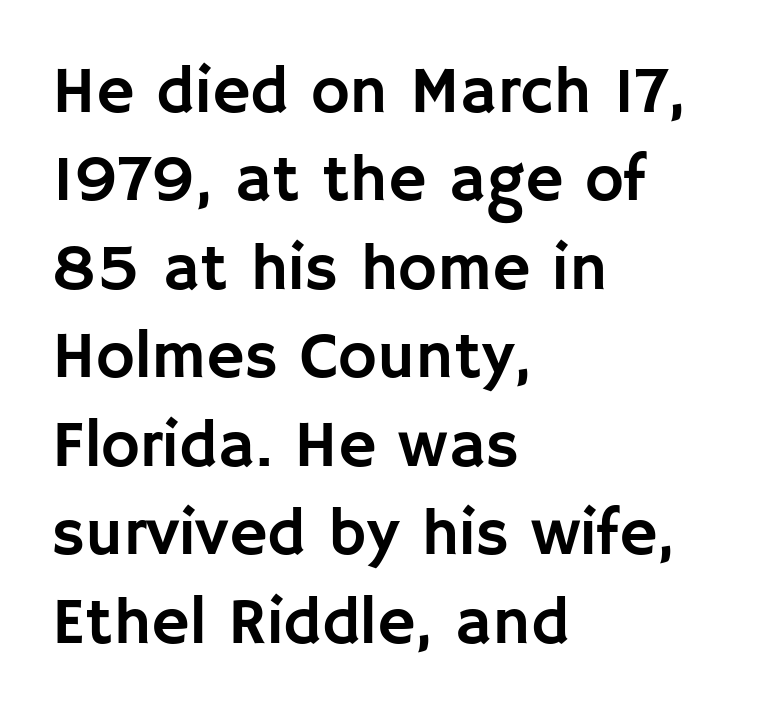
The image shows 66 px sans-serif type, upright; set left-aligned, normal line spacing (1.34x), normal letter spacing, not underlined; low stroke contrast and a large x-height.
